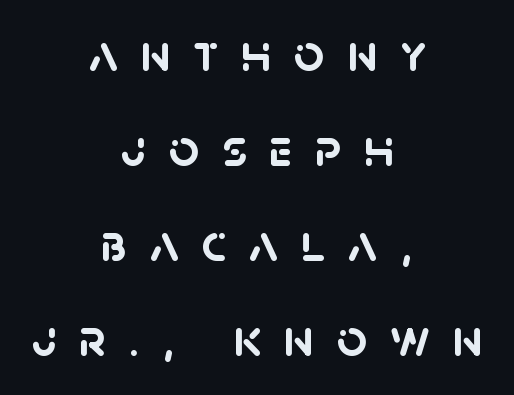
Q: Is the text bold? A: Yes.
Q: Is the typeface a serif or a sans-serif typeface? A: Sans-serif.
Q: Is the text underlined? A: No.
Q: How is the paragraph aligned? A: Centered.
Q: Is the spacing between letters normal or unusually wide? A: Unusually wide.
Q: Width (condensed, normal, or wide)? A: Normal.
Q: Stroke contrast? A: Low.
Q: x-height? A: Large.
Q: Monospaced? A: No.
